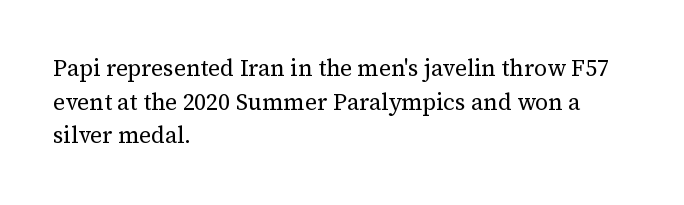
What stands out about the letter spacing? Nothing — it is the standard amount. Type without underlining. You can tell it's not italic because the verticals are truly vertical. Is there much room between lines? A standard amount, neither cramped nor airy.
